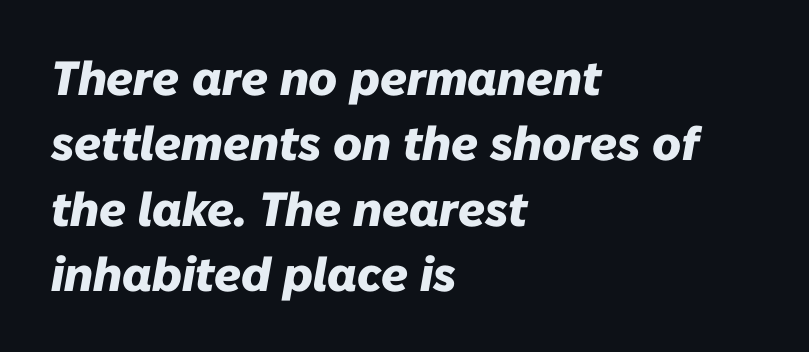
The vertical gap from one line to the next is medium. No extra tracking has been applied to these lines. Horizontally, the lines are justified to the leading edge only. Words float on clear page, feet unadorned.
